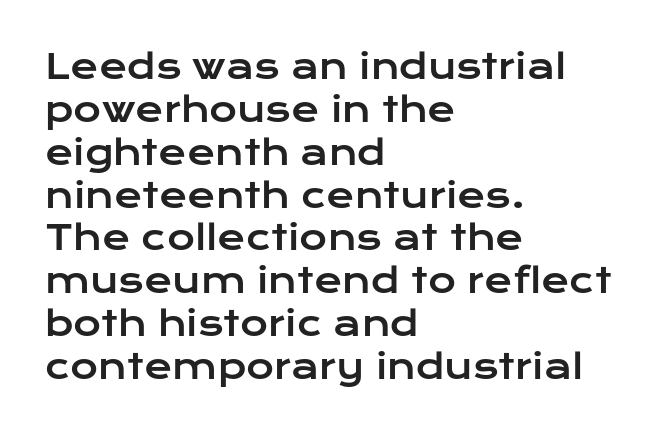
Typeset ragged right — the left edge is the straight one. This sample keeps an unexceptional amount of space between lines. Beneath every word, the page is bare. Tracking value appears to be zero — textbook default spacing.
